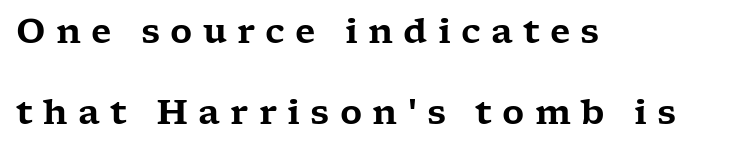
Is there much room between lines? Yes — plenty of vertical air separates them. Every row of glyphs begins at an identical x-position on the left. The typography opts for an upright posture over an oblique one. Beneath every word, the page is bare.
